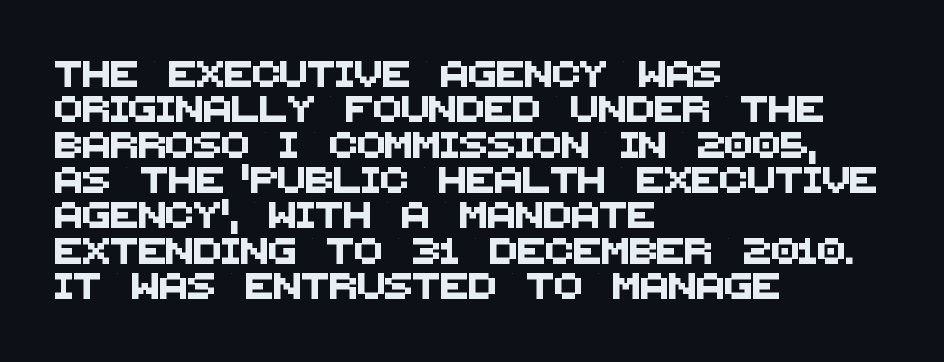
{"underline": "no", "align": "left", "line_spacing": "normal", "line_spacing_ratio": 1.36, "letter_spacing": "normal", "letter_spacing_em": 0.0, "glyph_px": 26}
